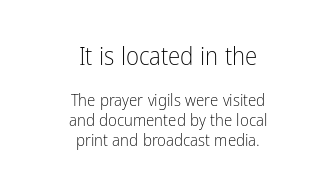
No letter is thick-stroked: the sample isn't bold. Check the space under the baseline: it is left empty. Layout note: lines centered. No italicization has been applied; the sample stays upright. There is no visible air inserted between adjacent glyphs.
